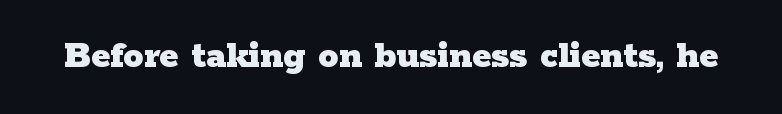
Nothing unusual about the tracking: characters are spaced as the font intends. Its strokes are broad and dark, the hallmark of bold type. Are there feet on the stems? There are — it's a serif. Beneath every word, the page is bare. The rendering uses natural spacing where letterforms have individual widths. Style check: upright.
